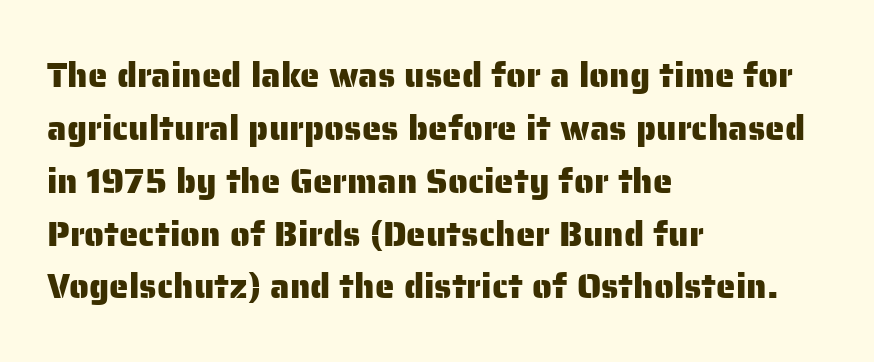
Q: Is the text italic (slanted)? A: No, it is upright.
Q: Is the typeface a serif or a sans-serif typeface? A: Sans-serif.
Q: Is the text underlined? A: No.
Q: How is the paragraph aligned? A: Left-aligned.
Q: Is the spacing between letters normal or unusually wide? A: Normal.
Q: Is the spacing between lines tight, normal or loose? A: Normal.
Q: Width (condensed, normal, or wide)? A: Normal.
Q: Stroke contrast? A: Low.
Q: x-height? A: Medium.
Q: Monospaced? A: No.
